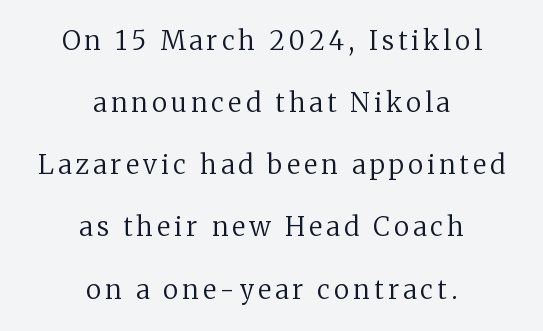
{"italic": "no", "bold": "no", "underline": "no", "align": "center", "line_spacing": "loose", "line_spacing_ratio": 2.39, "glyph_px": 26}
